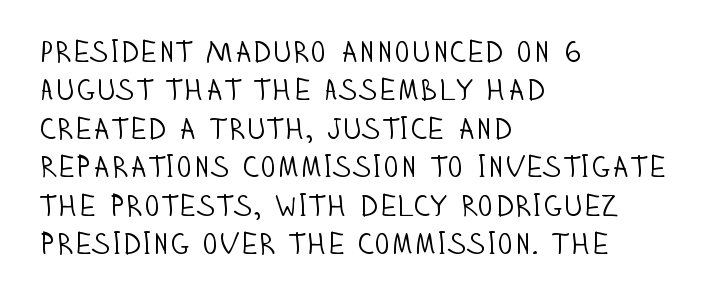
The letters advance in unequal steps, a hallmark of proportional type. Notice how descenders clear the ascenders below comfortably — that's standard leading. Look at the tracking — it's just the regular setting, nothing added. These lines are composed in type without serifs. This is roman type, the default non-slanted kind. Think standard paragraph weight, or any step lighter than that.
